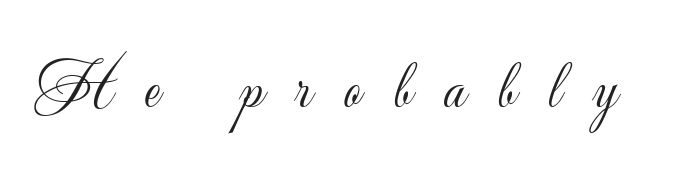
The image shows 68 px light sans-serif type; set unusually wide letter spacing (+0.47 em), not underlined; low stroke contrast and a small x-height.
